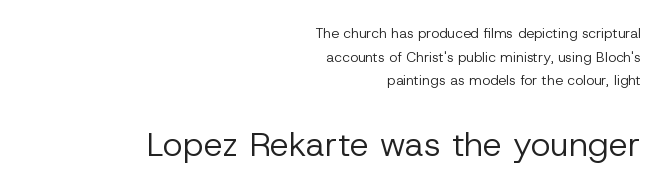
Q: Is the text bold? A: No.
Q: Is the text italic (slanted)? A: No, it is upright.
Q: Is the typeface a serif or a sans-serif typeface? A: Sans-serif.
Q: Is the text underlined? A: No.
Q: How is the paragraph aligned? A: Right-aligned.
Q: Is the spacing between letters normal or unusually wide? A: Normal.
Q: Is the spacing between lines tight, normal or loose? A: Normal.
Q: Which block of text is set in a larger size, the first (top) or the second (bottom)? A: The second (bottom) one.
Q: Width (condensed, normal, or wide)? A: Normal.
Q: Stroke contrast? A: Low.
Q: x-height? A: Medium.
Q: Monospaced? A: No.
